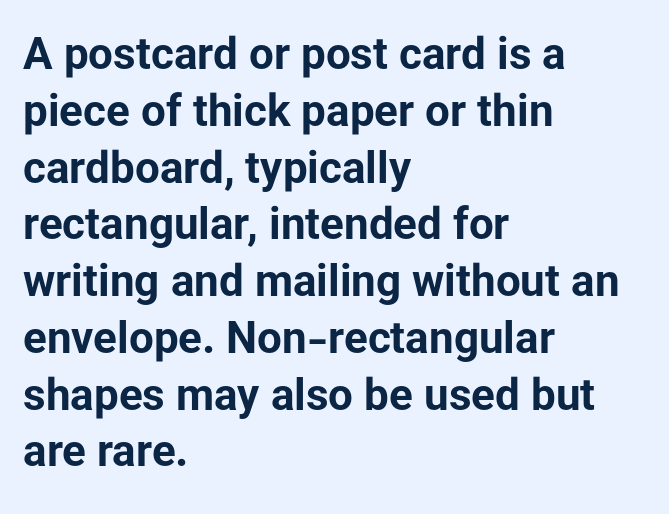
The image shows 44 px bold sans-serif type, upright; set left-aligned, normal line spacing (1.29x), normal letter spacing, not underlined; low stroke contrast and a medium x-height.
